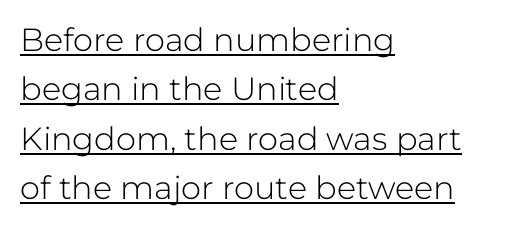
Stems and bowls with no extra thickness — not bold. Look at the tracking — it's just the regular setting, nothing added. Summary of vertical rhythm: regular, with standard interline spacing. The glyphs are accompanied by a horizontal stroke just below them.
